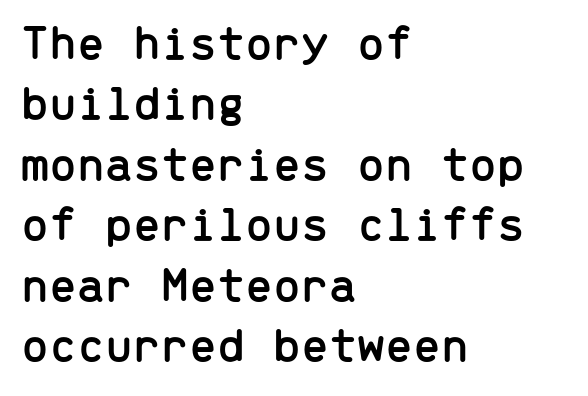
The image shows 50 px sans-serif type, upright, monospaced; set left-aligned, line spacing 1.21x, normal letter spacing, not underlined; low stroke contrast and a medium x-height.
